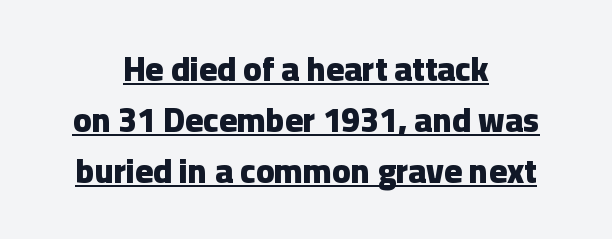
The image shows 34 px heavy sans-serif type, upright; set centered, normal line spacing (1.5x), normal letter spacing, underlined; low stroke contrast and a medium x-height.
